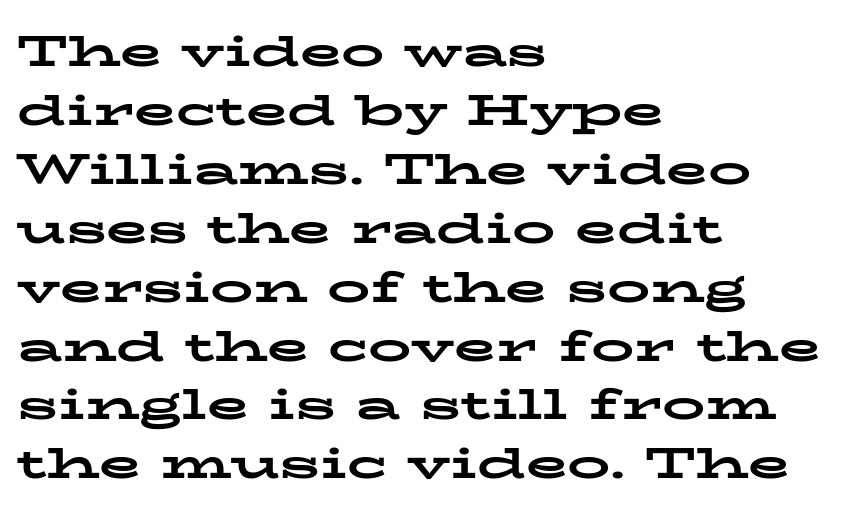
You could not count columns in this text — the font is proportionally spaced. The leading is moderate, giving the passage an even texture. The strip under each line holds only bare page. The compositor pushed each line to the left boundary. This sample uses plain, unmodified letter spacing. The type sits square on the baseline with zero lean.
